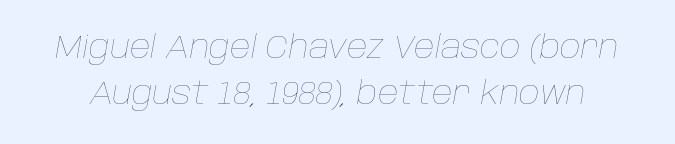
The image shows 32 px thin type, italic (leaning right); set normal line spacing (1.43x), normal letter spacing, not underlined; low stroke contrast and a large x-height.
